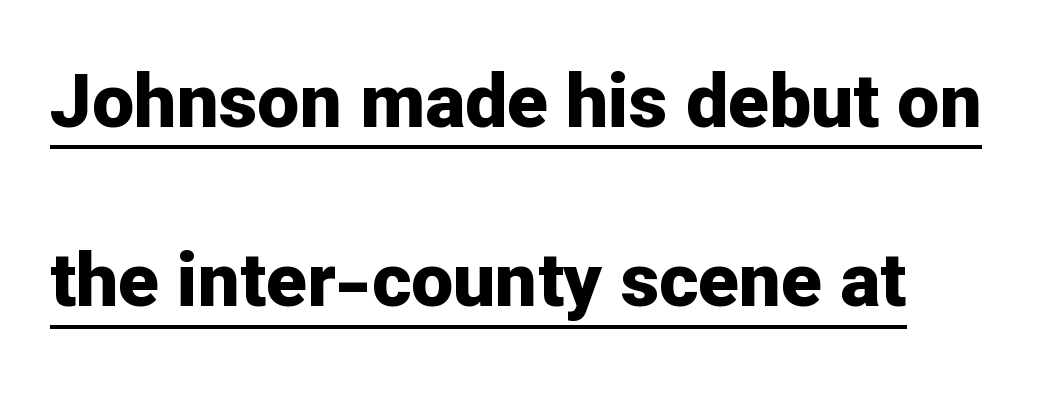
Q: Is the text bold? A: Yes.
Q: Is the text italic (slanted)? A: No, it is upright.
Q: Is the typeface a serif or a sans-serif typeface? A: Sans-serif.
Q: Is the text underlined? A: Yes.
Q: How is the paragraph aligned? A: Left-aligned.
Q: Is the spacing between letters normal or unusually wide? A: Normal.
Q: Is the spacing between lines tight, normal or loose? A: Loose.
Q: Width (condensed, normal, or wide)? A: Normal.
Q: Stroke contrast? A: Low.
Q: x-height? A: Medium.
Q: Monospaced? A: No.
